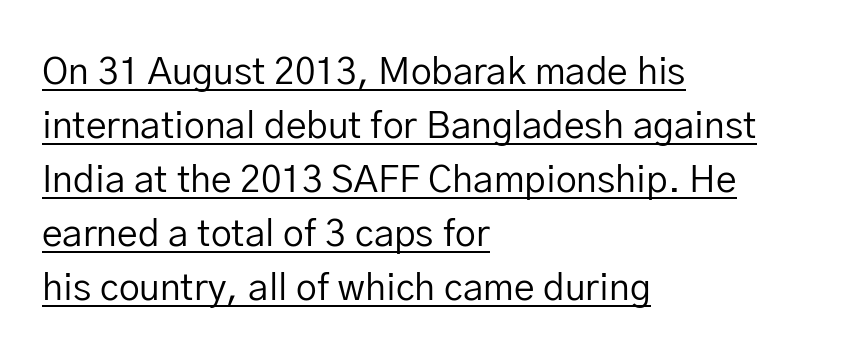
The passage shown stacks its lines at a standard gap. You can tell it's not italic because the verticals are truly vertical. Each line of the rendering has a horizontal stroke beneath the glyphs. Weight class: somewhere from thin through regular. Does the type have serifs? No, each stem ends abruptly.
